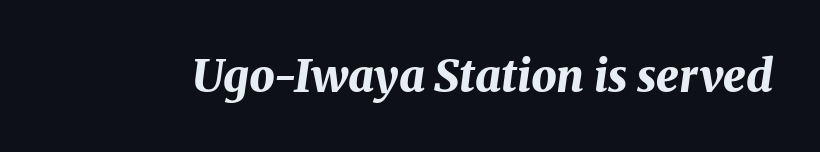
{"italic": "yes", "lean": "right", "slant_degrees": 8, "bold": "yes", "weight": "bold", "width": "normal", "stroke_contrast": "medium", "x_height": "medium", "monospaced": "no", "underline": "no", "letter_spacing": "normal", "letter_spacing_em": 0.0, "glyph_px": 45}
